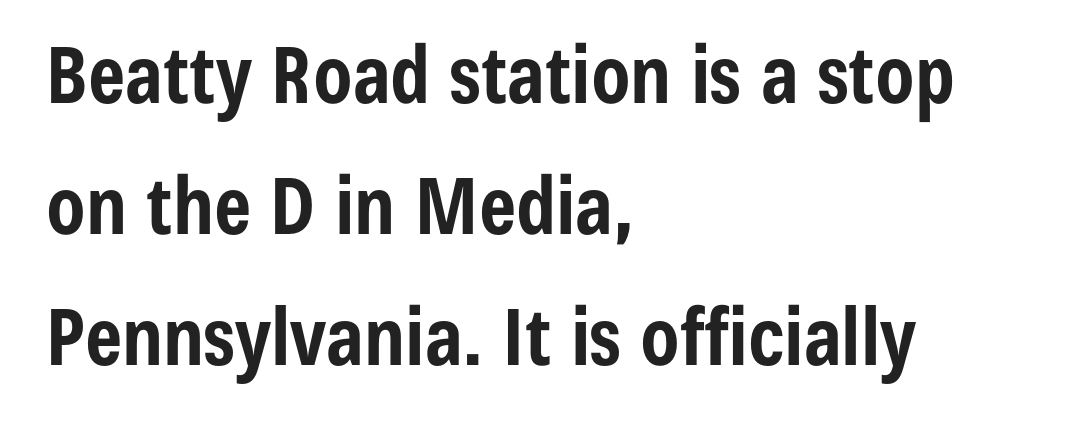
Q: Is the text bold? A: Yes.
Q: Is the text italic (slanted)? A: No, it is upright.
Q: Is the typeface a serif or a sans-serif typeface? A: Sans-serif.
Q: Is the text underlined? A: No.
Q: How is the paragraph aligned? A: Left-aligned.
Q: Is the spacing between letters normal or unusually wide? A: Normal.
Q: Is the spacing between lines tight, normal or loose? A: Normal.
Q: Width (condensed, normal, or wide)? A: Condensed.
Q: Stroke contrast? A: Low.
Q: x-height? A: Medium.
Q: Monospaced? A: No.
